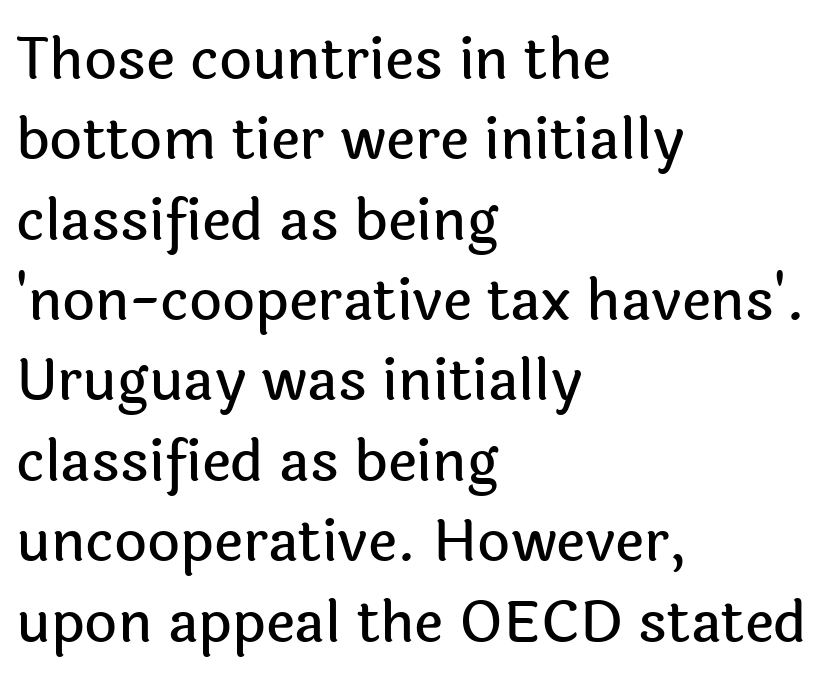
Do the letters lean? They stand straight. Varying glyph widths throughout — classic text-font behaviour. A typesetter would call this zero additional tracking. The font family rendered here belongs to the sans-serif group. Evenly set lines give the paragraph a standard silhouette. Words float on clear page, feet unadorned.
